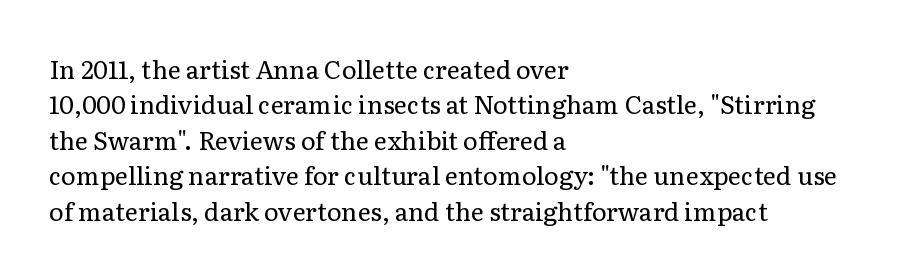
{"italic": "no", "bold": "no", "underline": "no", "align": "left", "line_spacing": "normal", "line_spacing_ratio": 1.42, "letter_spacing": "normal", "letter_spacing_em": 0.0, "glyph_px": 25}
